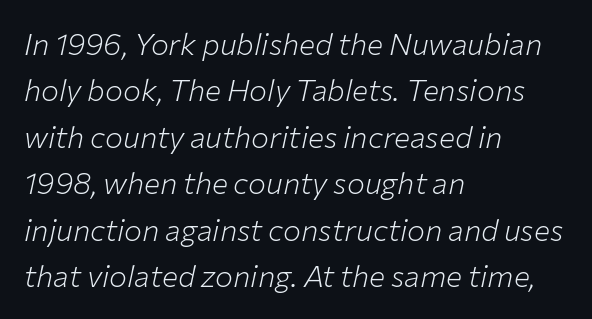
Layout note: lines flush left. Tracking here is standard; glyphs follow each other at the usual distance. Has an underline been added? It has not. The rendering uses natural spacing where letterforms have individual widths.
